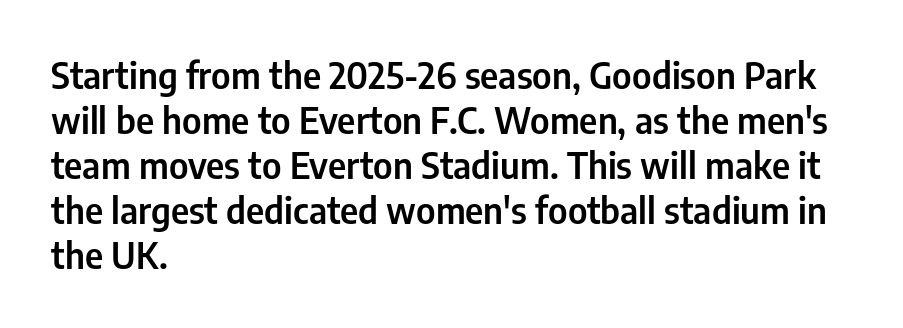
Q: Is the text italic (slanted)? A: No, it is upright.
Q: Is the typeface a serif or a sans-serif typeface? A: Sans-serif.
Q: Is the text underlined? A: No.
Q: How is the paragraph aligned? A: Left-aligned.
Q: Is the spacing between letters normal or unusually wide? A: Normal.
Q: Is the spacing between lines tight, normal or loose? A: Normal.
Q: Width (condensed, normal, or wide)? A: Condensed.
Q: Stroke contrast? A: Low.
Q: x-height? A: Medium.
Q: Monospaced? A: No.
